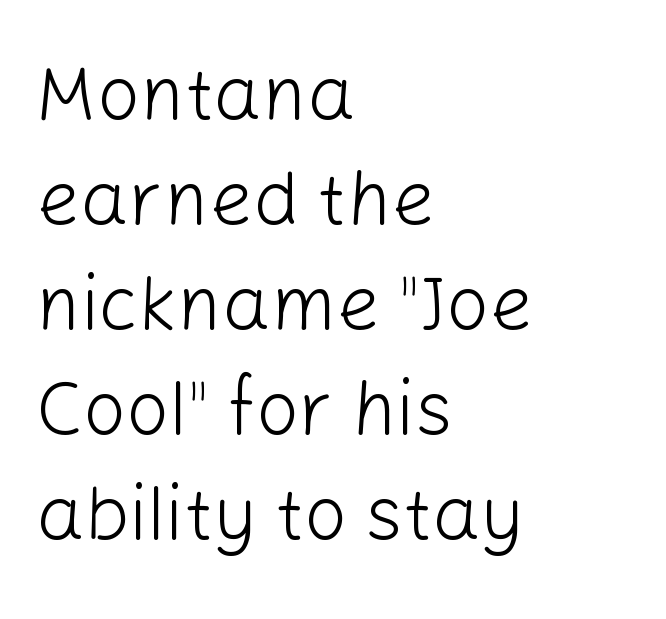
When letters stand straight like this, we call the style roman or upright. Descenders hang freely into open space. Baseline-to-baseline distance is the conventional proportion of letter height. Reading down the block, your eye returns to a fixed left position each line. The face looks like a standard text weight, possibly lighter.
